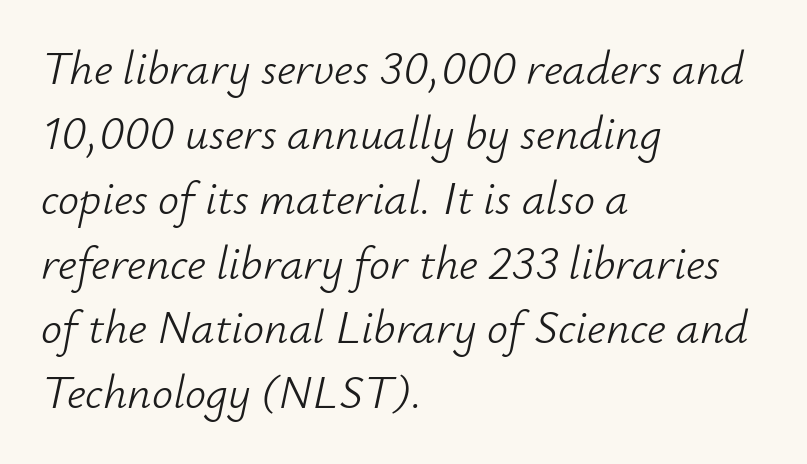
Q: Is the text bold? A: No.
Q: Is the text italic (slanted)? A: Yes, it leans right by about 12 degrees.
Q: Is the text underlined? A: No.
Q: How is the paragraph aligned? A: Left-aligned.
Q: Is the spacing between letters normal or unusually wide? A: Normal.
Q: Is the spacing between lines tight, normal or loose? A: Normal.
Q: Width (condensed, normal, or wide)? A: Normal.
Q: Stroke contrast? A: Low.
Q: x-height? A: Small.
Q: Monospaced? A: No.
